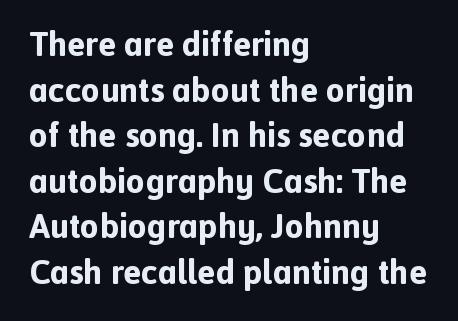
Q: Is the text bold? A: Yes.
Q: Is the text italic (slanted)? A: No, it is upright.
Q: Is the typeface a serif or a sans-serif typeface? A: Sans-serif.
Q: Is the text underlined? A: No.
Q: How is the paragraph aligned? A: Left-aligned.
Q: Is the spacing between letters normal or unusually wide? A: Normal.
Q: Is the spacing between lines tight, normal or loose? A: Normal.
Q: Width (condensed, normal, or wide)? A: Normal.
Q: x-height? A: Medium.
Q: Monospaced? A: No.
